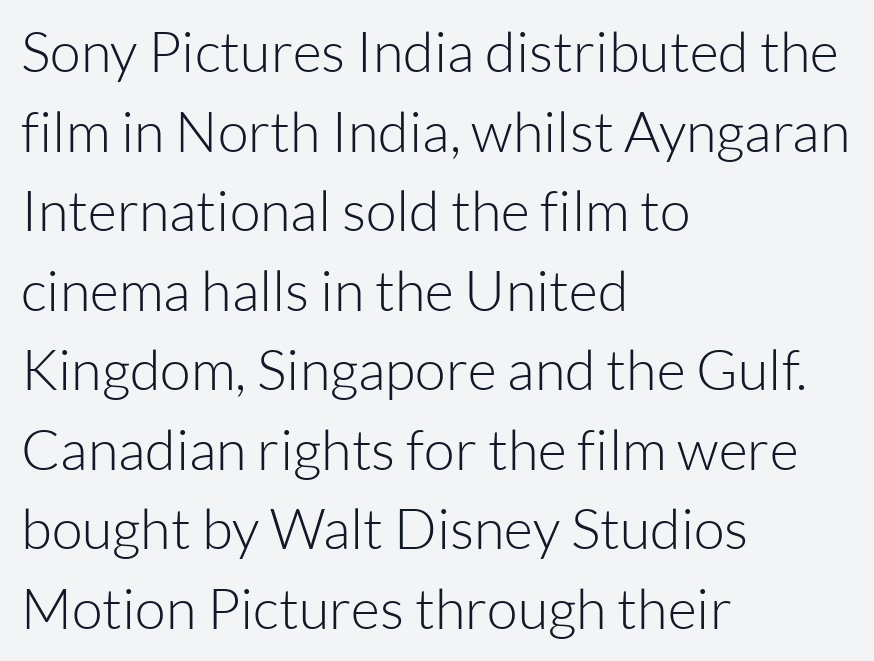
Every stem runs plumb, perpendicular to the baseline. Counters stay open thanks to moderate or lighter strokes. Line beginnings align vertically; line endings do not. The passage shown is typed in a proportional face where columns would drift. Baseline-to-baseline distance is the conventional proportion of letter height.
